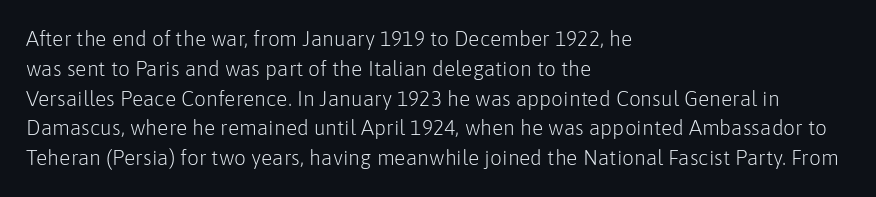
The image shows 21 px text type, upright; set left-aligned, normal line spacing (1.42x), normal letter spacing, not underlined.
